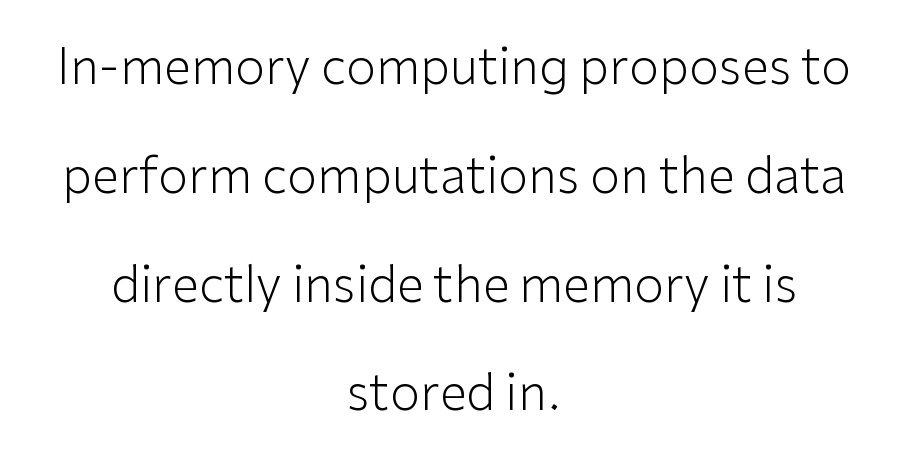
A typesetter would call this zero additional tracking. Proportional: the letters do not fall into vertical columns. The passage shown stacks its lines with a broad gap. Type without underlining.
